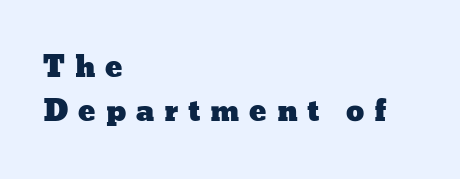
Q: Is the text italic (slanted)? A: No, it is upright.
Q: Is the text underlined? A: No.
Q: How is the paragraph aligned? A: Left-aligned.
Q: Is the spacing between letters normal or unusually wide? A: Unusually wide.
Q: Is the spacing between lines tight, normal or loose? A: Normal.
Q: Width (condensed, normal, or wide)? A: Wide.
Q: Stroke contrast? A: Low.
Q: x-height? A: Medium.
Q: Monospaced? A: No.
